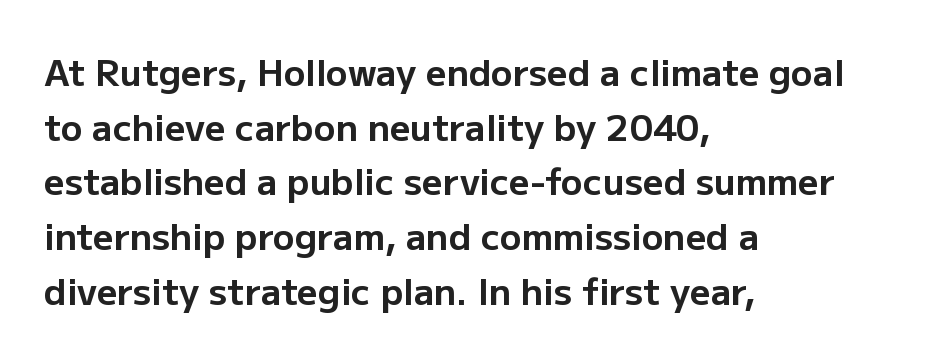
{"serif": "no", "italic": "no", "bold": "yes", "weight": "bold", "width": "normal", "stroke_contrast": "low", "x_height": "medium", "monospaced": "no", "underline": "no", "align": "left", "line_spacing": "normal", "line_spacing_ratio": 1.52, "letter_spacing": "normal", "letter_spacing_em": 0.0, "glyph_px": 36}
